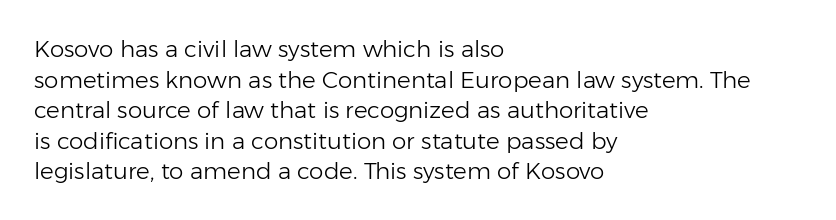
The image shows 23 px text type, upright; set left-aligned, normal line spacing (1.33x), normal letter spacing, not underlined.
